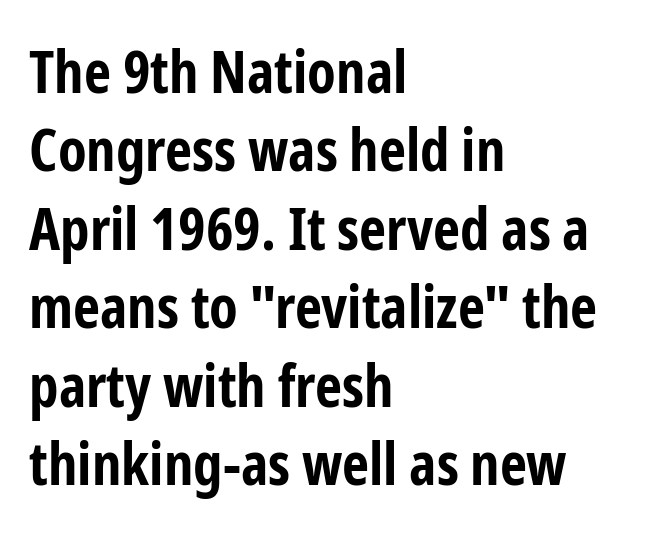
The image shows 59 px bold, condensed sans-serif type, upright; set left-aligned, normal line spacing (1.33x), normal letter spacing, not underlined; low stroke contrast and a medium x-height.
